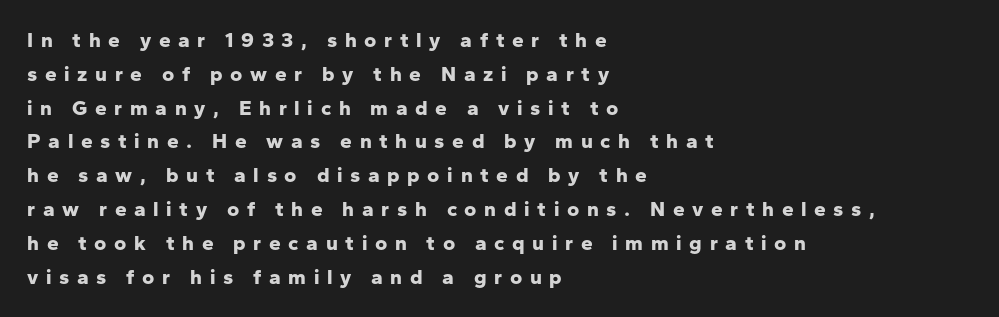
Q: Is the text bold? A: Yes.
Q: Is the text italic (slanted)? A: No, it is upright.
Q: Is the text underlined? A: No.
Q: How is the paragraph aligned? A: Left-aligned.
Q: Is the spacing between letters normal or unusually wide? A: Unusually wide.
Q: Is the spacing between lines tight, normal or loose? A: Normal.
